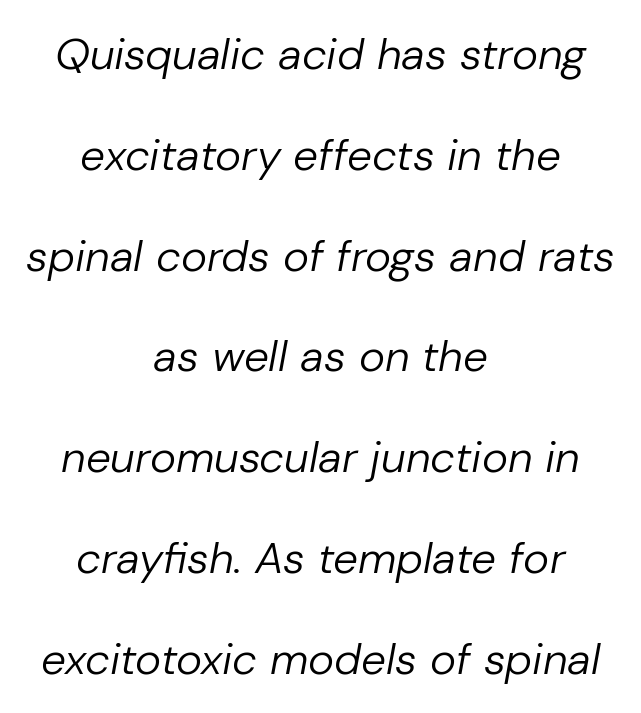
Underline: absent. Looking at the ascenders, they clearly lean. Both edges are ragged and mirror each other, which tells us the setting is centered. No extra tracking has been applied to these lines.
